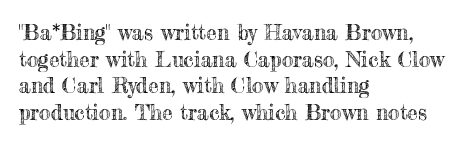
Q: Is the text italic (slanted)? A: No, it is upright.
Q: Is the text underlined? A: No.
Q: How is the paragraph aligned? A: Left-aligned.
Q: Is the spacing between letters normal or unusually wide? A: Normal.
Q: Is the spacing between lines tight, normal or loose? A: Normal.
